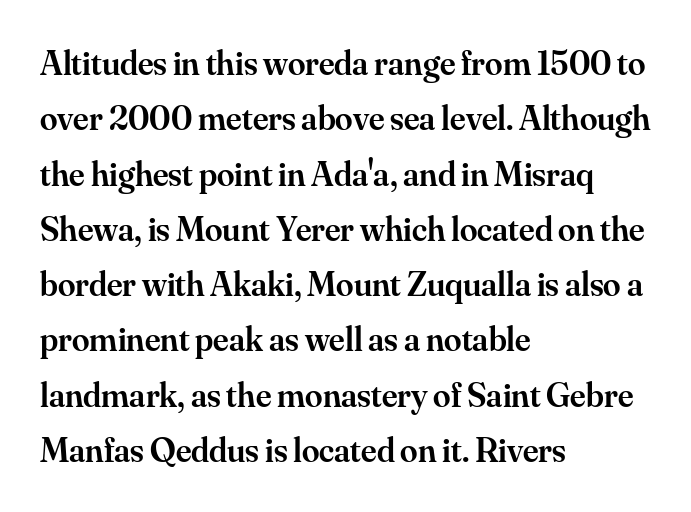
{"serif": "yes", "italic": "no", "bold": "semi", "weight": "semibold", "width": "normal", "stroke_contrast": "medium", "x_height": "small", "monospaced": "no", "underline": "no", "align": "left", "line_spacing": "normal", "line_spacing_ratio": 1.58, "letter_spacing": "normal", "letter_spacing_em": 0.0, "glyph_px": 35}
